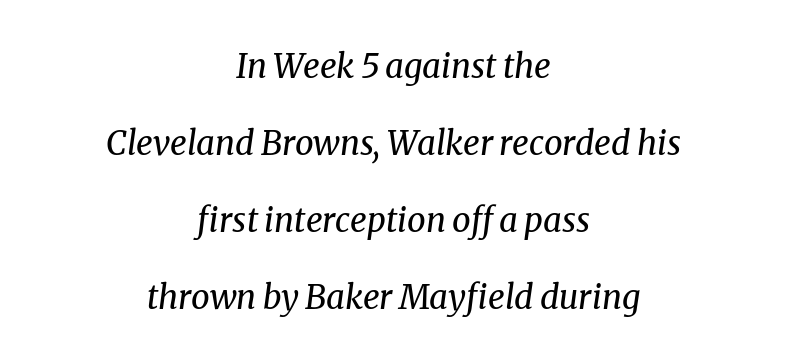
This sample trades compactness for vertical openness between lines. A clean baseline with only descenders dipping below it. These lines stack symmetrically, like a column narrowing and widening about its center. Note: serifs present on the glyphs. Varying glyph widths throughout — classic text-font behaviour.
